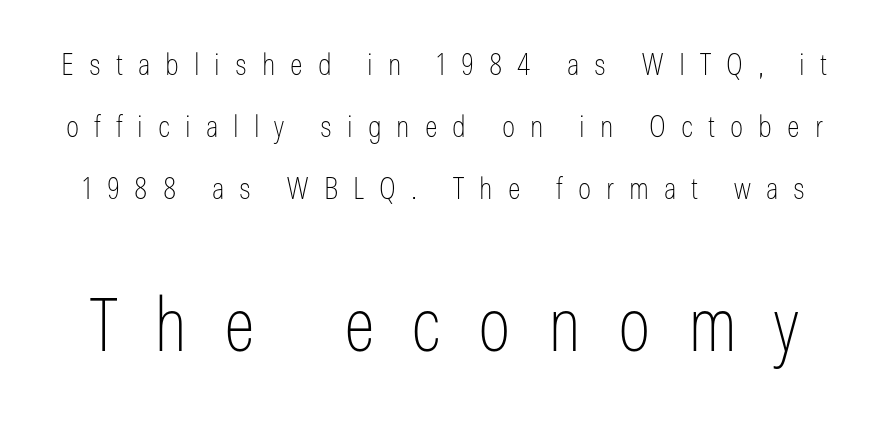
{"serif": "no", "italic": "no", "bold": "no", "weight": "thin", "width": "condensed", "stroke_contrast": "low", "x_height": "medium", "monospaced": "no", "underline": "no", "line_spacing": "loose", "line_spacing_ratio": 2.06, "letter_spacing": "wide", "letter_spacing_em": 0.5, "larger_block": "second", "size_ratio": 2.47, "glyph_px": 74}
